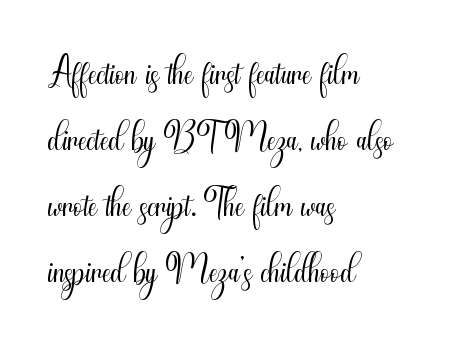
{"serif": "no", "bold": "no", "weight": "light", "width": "condensed", "stroke_contrast": "medium", "x_height": "small", "monospaced": "no", "underline": "no", "align": "left", "line_spacing_ratio": 1.22, "letter_spacing": "normal", "letter_spacing_em": 0.0, "glyph_px": 54}
